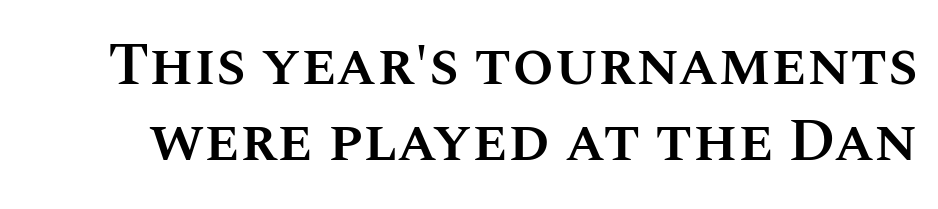
Q: Is the text bold? A: Semi-bold.
Q: Is the text italic (slanted)? A: No, it is upright.
Q: Is the text underlined? A: No.
Q: Is the spacing between letters normal or unusually wide? A: Normal.
Q: Is the spacing between lines tight, normal or loose? A: Normal.
Q: Width (condensed, normal, or wide)? A: Normal.
Q: Stroke contrast? A: Medium.
Q: x-height? A: Large.
Q: Monospaced? A: No.
